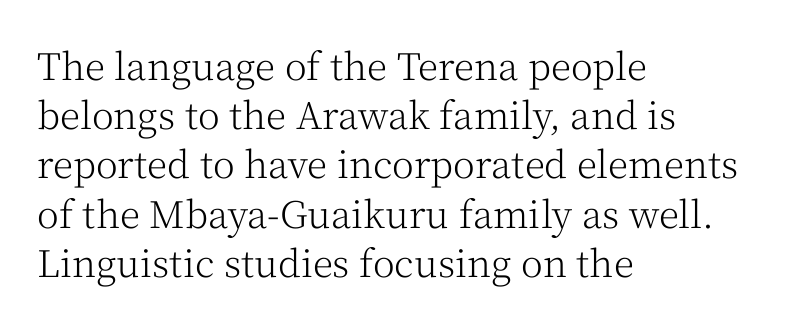
{"serif": "yes", "italic": "no", "bold": "no", "weight": "light", "width": "normal", "stroke_contrast": "medium", "x_height": "medium", "monospaced": "no", "underline": "no", "align": "left", "line_spacing": "normal", "line_spacing_ratio": 1.33, "letter_spacing": "normal", "letter_spacing_em": 0.0, "glyph_px": 37}
